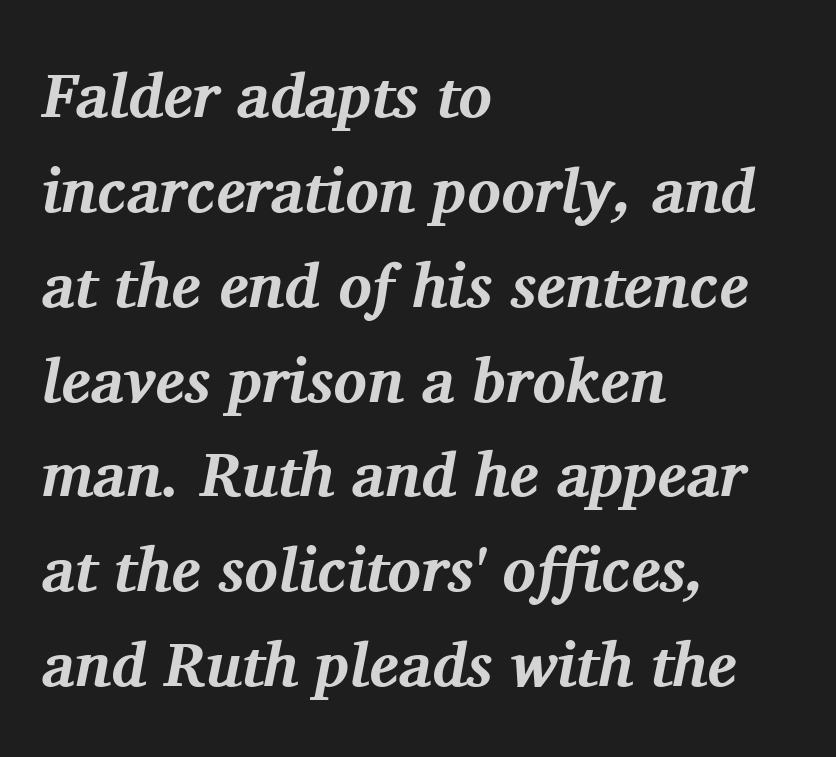
What weight is shown? A full bold with thick strokes. Horizontal bands of white between lines are of average thickness. The rendering applies a slant to the glyphs. The face used here is rendered with its standard letterfit.
